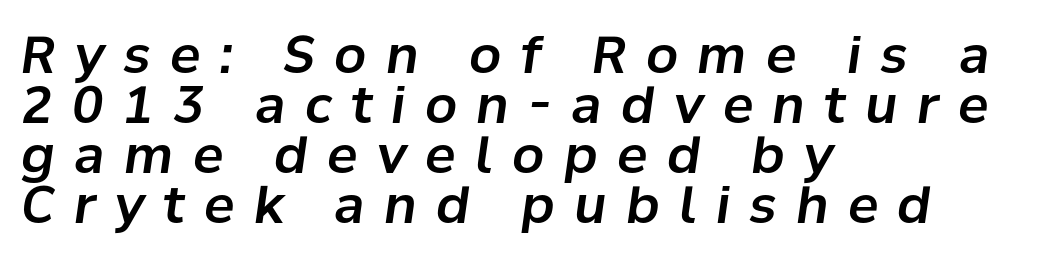
{"italic": "yes", "lean": "right", "slant_degrees": 8, "width": "normal", "stroke_contrast": "low", "x_height": "medium", "monospaced": "no", "underline": "no", "align": "left", "line_spacing": "tight", "line_spacing_ratio": 0.98, "letter_spacing": "wide", "letter_spacing_em": 0.38, "glyph_px": 51}
